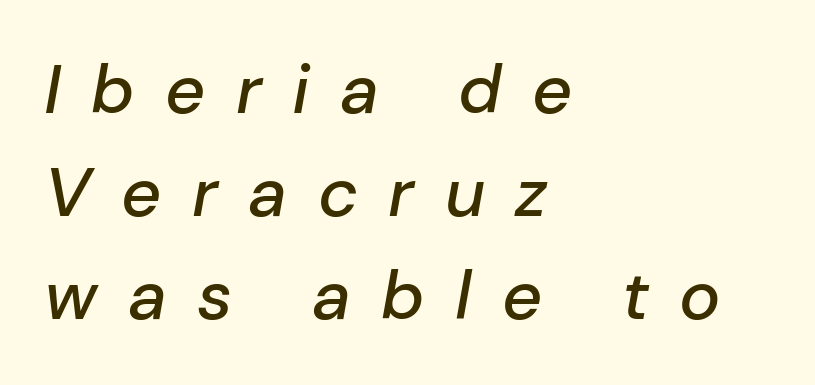
Q: Is the text italic (slanted)? A: Yes, it leans right by about 10 degrees.
Q: Is the text underlined? A: No.
Q: How is the paragraph aligned? A: Left-aligned.
Q: Is the spacing between letters normal or unusually wide? A: Unusually wide.
Q: Is the spacing between lines tight, normal or loose? A: Normal.
Q: Width (condensed, normal, or wide)? A: Normal.
Q: Stroke contrast? A: Low.
Q: x-height? A: Medium.
Q: Monospaced? A: No.
